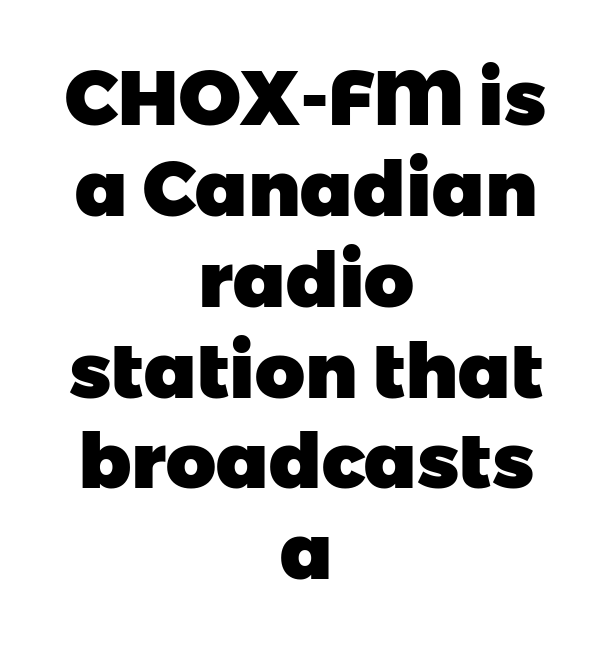
{"serif": "no", "bold": "yes", "weight": "heavy", "width": "normal", "stroke_contrast": "low", "x_height": "medium", "monospaced": "no", "underline": "no", "align": "center", "line_spacing_ratio": 1.18, "letter_spacing": "normal", "letter_spacing_em": 0.0, "glyph_px": 77}
